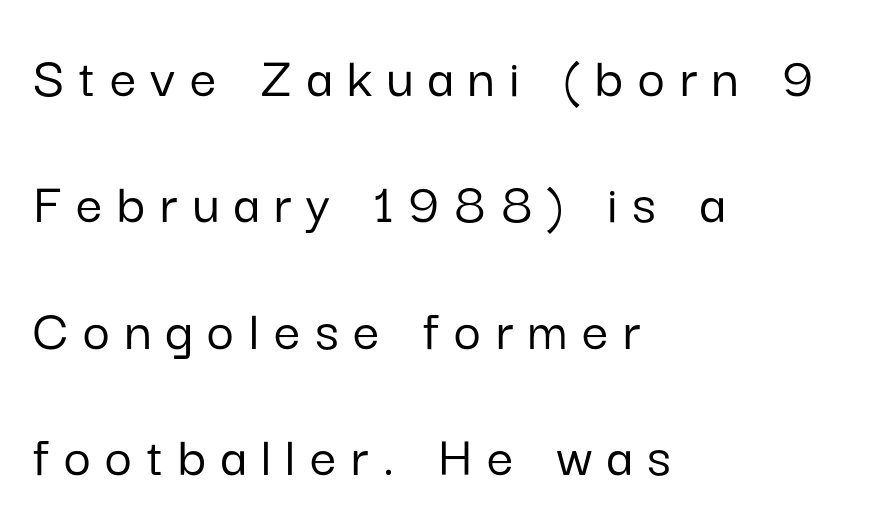
{"serif": "no", "italic": "no", "width": "normal", "stroke_contrast": "low", "x_height": "medium", "monospaced": "no", "underline": "no", "align": "left", "line_spacing": "loose", "line_spacing_ratio": 2.14, "letter_spacing": "wide", "letter_spacing_em": 0.25, "glyph_px": 59}
